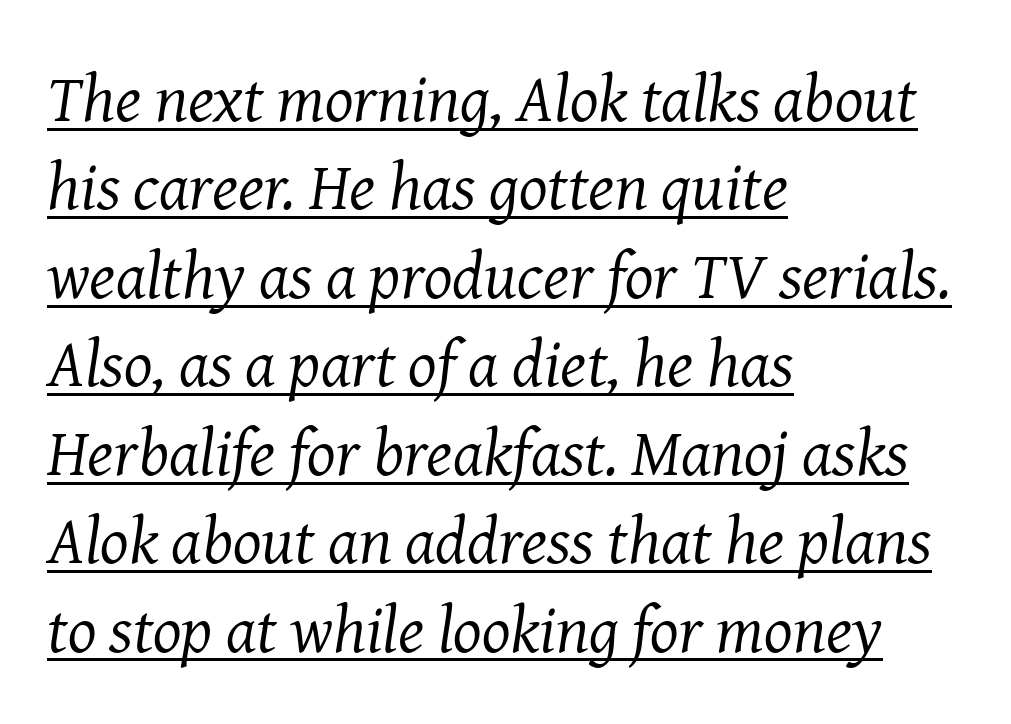
Q: Is the text bold? A: No.
Q: Is the text italic (slanted)? A: Yes, it leans right by about 8 degrees.
Q: Is the typeface a serif or a sans-serif typeface? A: Serif.
Q: Is the text underlined? A: Yes.
Q: How is the paragraph aligned? A: Left-aligned.
Q: Is the spacing between letters normal or unusually wide? A: Normal.
Q: Is the spacing between lines tight, normal or loose? A: Normal.
Q: Width (condensed, normal, or wide)? A: Normal.
Q: Stroke contrast? A: Medium.
Q: x-height? A: Medium.
Q: Monospaced? A: No.
